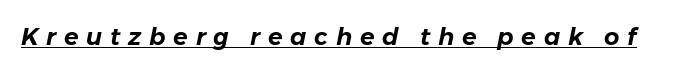
Looking at the ascenders, they clearly lean. Substantial extra tracking has been applied to these lines. The passage shown is underscored from start to finish.
